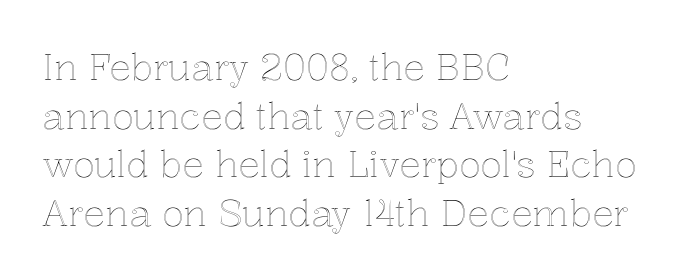
Look at the tracking — it's just the regular setting, nothing added. Descender tails drop into unmarked territory. This is the regular roman posture of the typeface. Compared with a centered layout, this one pins lines to the left instead.
